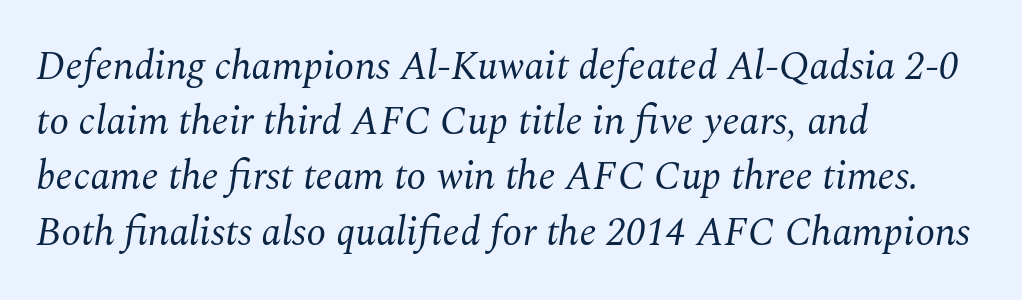
Q: Is the text bold? A: No.
Q: Is the text italic (slanted)? A: Yes, it leans right by about 10 degrees.
Q: Is the typeface a serif or a sans-serif typeface? A: Serif.
Q: Is the text underlined? A: No.
Q: How is the paragraph aligned? A: Left-aligned.
Q: Is the spacing between letters normal or unusually wide? A: Normal.
Q: Is the spacing between lines tight, normal or loose? A: Normal.
Q: Width (condensed, normal, or wide)? A: Normal.
Q: Stroke contrast? A: Medium.
Q: x-height? A: Medium.
Q: Monospaced? A: No.
